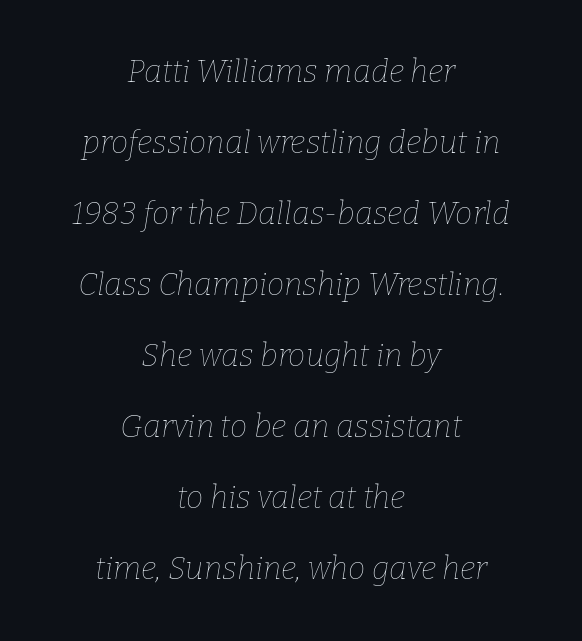
The passage shown leans; its letterforms are oblique. The rendering positions every line midway between the sides. No heavy texture on the line: the type isn't bold. Default kerning and tracking; the words read as compact shapes.
